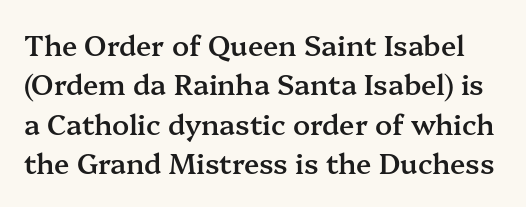
{"serif": "yes", "italic": "no", "bold": "semi", "weight": "semibold", "width": "normal", "stroke_contrast": "medium", "x_height": "medium", "monospaced": "no", "underline": "no", "line_spacing": "normal", "line_spacing_ratio": 1.41, "letter_spacing": "normal", "letter_spacing_em": 0.0, "glyph_px": 28}
